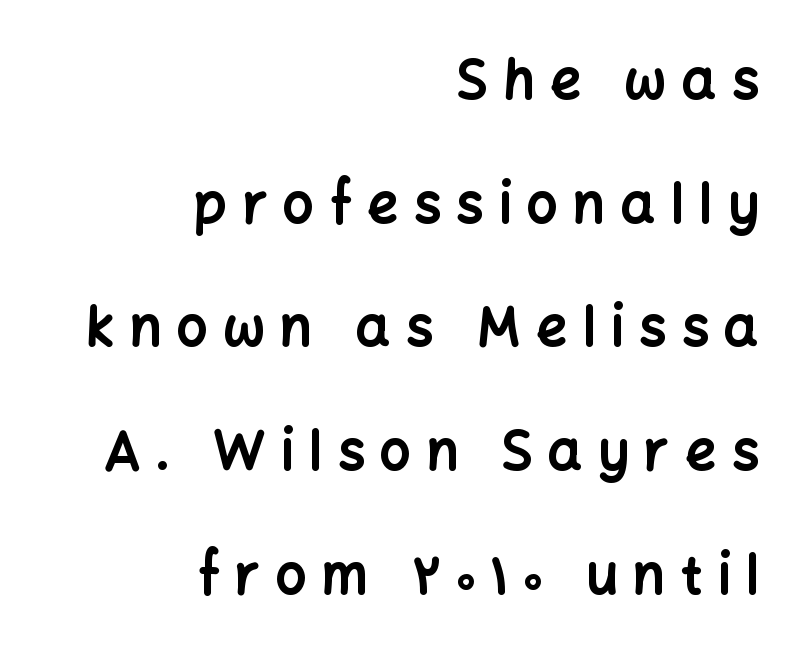
{"serif": "no", "italic": "no", "bold": "yes", "weight": "bold", "width": "normal", "stroke_contrast": "low", "x_height": "medium", "monospaced": "no", "underline": "no", "align": "right", "line_spacing": "loose", "line_spacing_ratio": 2.29, "letter_spacing": "wide", "letter_spacing_em": 0.29, "glyph_px": 54}
